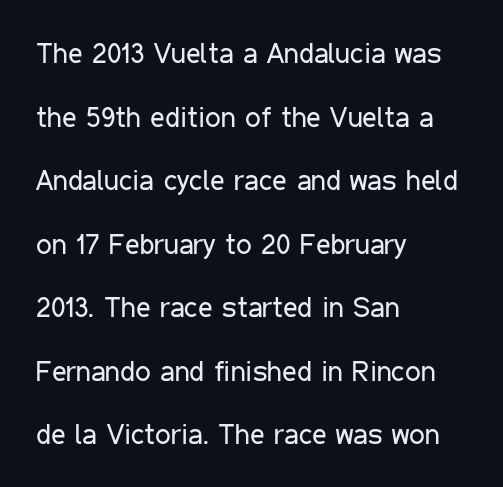
Type without underlining. These lines are rendered in a variable-pitch font. Each word holds together tightly as a unit, with standard inter-letter gaps. The weight would be labelled regular, book, light, or lighter still. Quick note: interline space is abundant.
